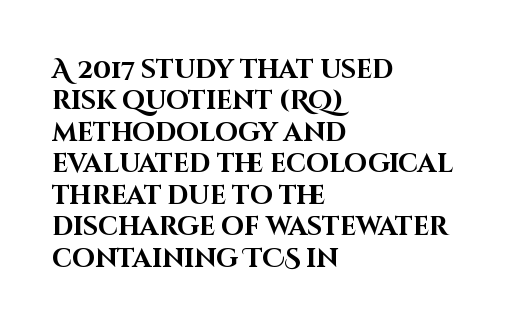
The image shows 26 px bold type, upright; set left-aligned, line spacing 1.21x, normal letter spacing, not underlined.
